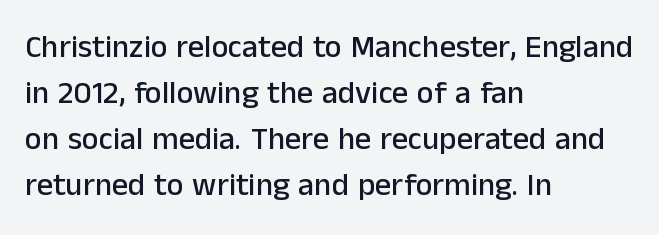
If you measured baseline to baseline, you'd find a middling distance. Characters remain perfectly vertical along every line. The text was rendered using a sans face with plain stroke endings. Is this a fixed-width face? No — the glyphs have proportional, varying widths. The specimen omits any rule beneath the text block's lines.
